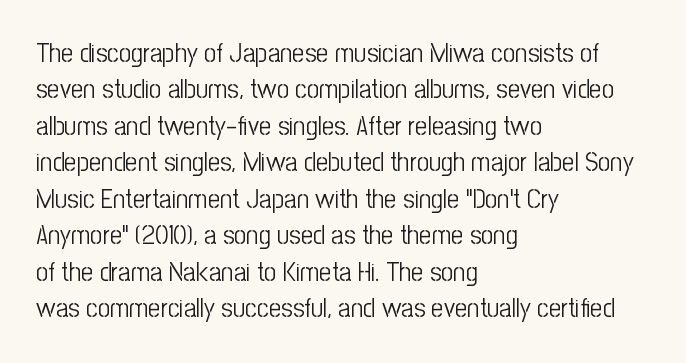
{"italic": "no", "bold": "no", "underline": "no", "align": "left", "line_spacing": "normal", "line_spacing_ratio": 1.35, "letter_spacing": "normal", "letter_spacing_em": 0.0, "glyph_px": 27}
